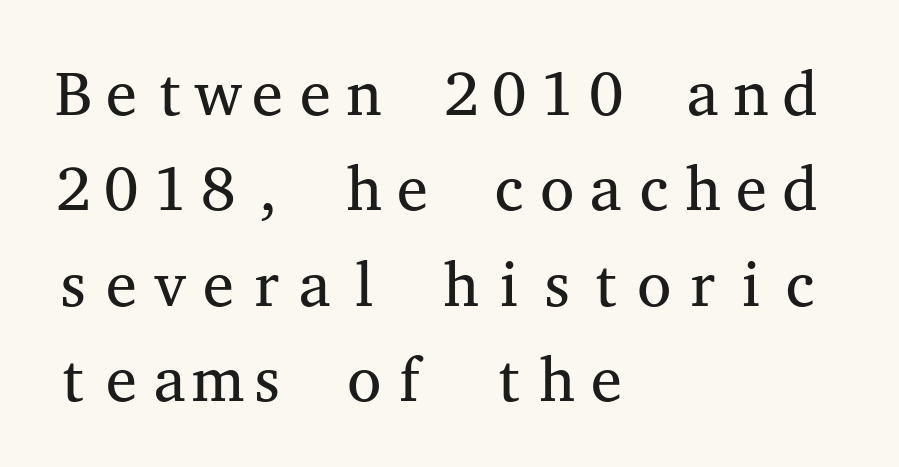
{"serif": "yes", "italic": "no", "bold": "no", "weight": "regular", "width": "wide", "stroke_contrast": "medium", "x_height": "medium", "monospaced": "yes", "underline": "no", "align": "left", "line_spacing": "normal", "line_spacing_ratio": 1.54, "letter_spacing": "normal", "letter_spacing_em": 0.0, "glyph_px": 62}
